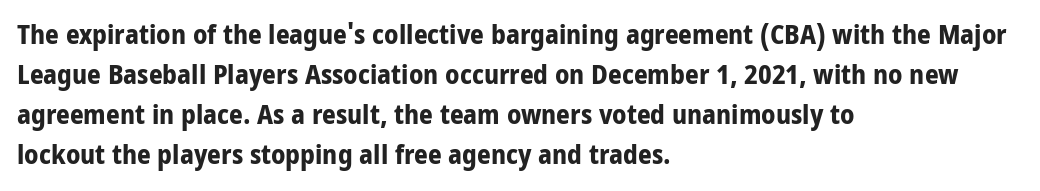
The image shows 27 px bold type, upright; set left-aligned, normal line spacing (1.48x), normal letter spacing, not underlined.
